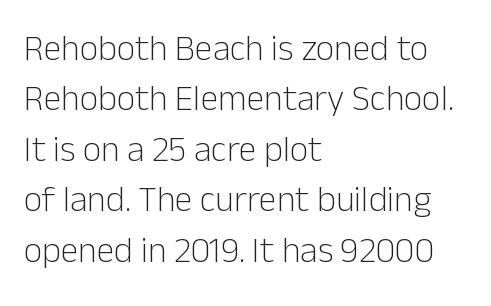
How would I describe the line gaps? Plain and ordinary. Every character sits straight up, as roman type does. The letters look calm and open, with moderate or lighter stems. Nobody touched the tracking dial on this one. Note the varied advance widths — an 'i' is clearly narrower than an 'm'. If you drew a ruler down the left edge, every line would touch it.
